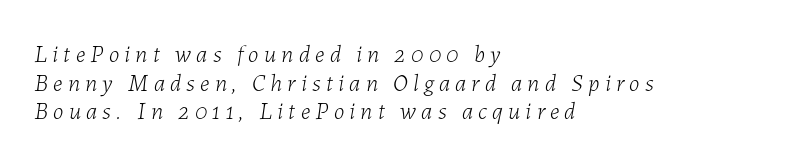
Slanted lettering throughout. Has an underline been added? It has not. The passage shown is not bold in any degree. A classic flush-left, rag-right setting is used for this passage. Display-style spreading of the glyphs; the letterfit is very open.
